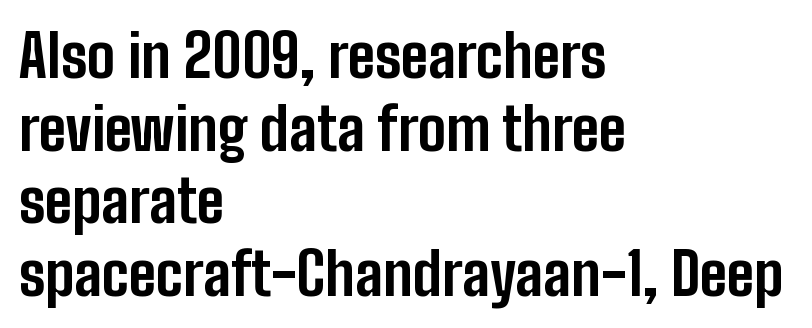
{"serif": "no", "italic": "no", "bold": "yes", "weight": "bold", "width": "condensed", "stroke_contrast": "low", "x_height": "medium", "monospaced": "no", "underline": "no", "align": "left", "line_spacing_ratio": 1.23, "letter_spacing": "normal", "letter_spacing_em": 0.0, "glyph_px": 59}
